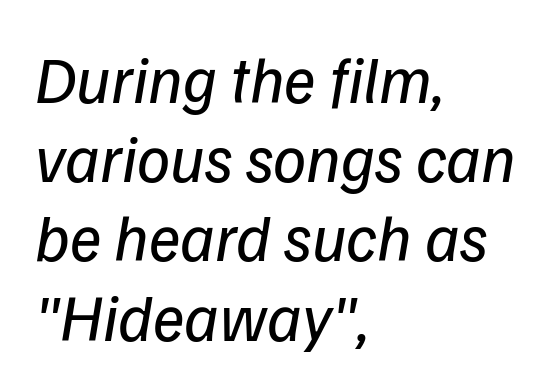
Each letter keeps its own natural width here, so spacing adapts to shape. A quiet, ordinary-to-light weight characterises the typeface. Typeset ragged right — the left edge is the straight one. Glance below the letters and you will spot only blank space. Tracking here is standard; glyphs follow each other at the usual distance. The glyphs in this specimen are sans serif.
